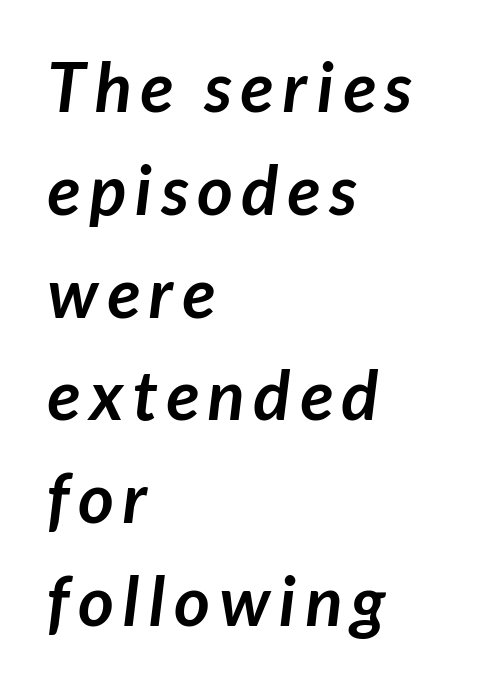
The image shows 69 px semibold sans-serif type; set left-aligned, normal line spacing (1.49x), not underlined; low stroke contrast and a medium x-height.
